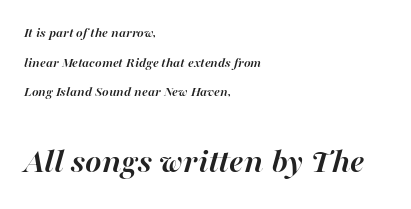
{"italic": "yes", "lean": "right", "slant_degrees": 16, "bold": "yes", "weight": "semibold", "width": "normal", "stroke_contrast": "high", "x_height": "medium", "monospaced": "no", "underline": "no", "align": "left", "line_spacing": "loose", "line_spacing_ratio": 2.12, "letter_spacing": "normal", "letter_spacing_em": 0.0, "larger_block": "second", "size_ratio": 2.5, "glyph_px": 35}
